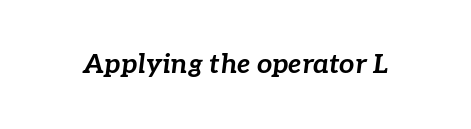
Q: Is the text bold? A: Yes.
Q: Is the text italic (slanted)? A: Yes, it leans right by about 7 degrees.
Q: Is the text underlined? A: No.
Q: Is the spacing between letters normal or unusually wide? A: Normal.
